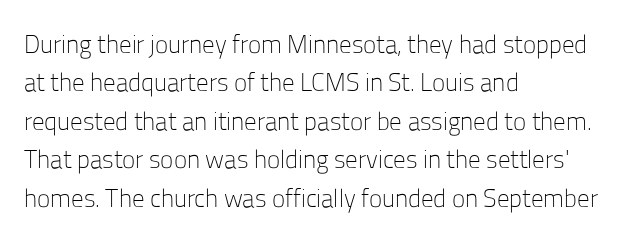
This sample uses an upright cut, with every glyph sitting square on the baseline. The string is rendered with underlining switched off. Tracking value appears to be zero — textbook default spacing. The lines in this sample share a left origin and differ only in where they stop. Vertical spacing — default.
